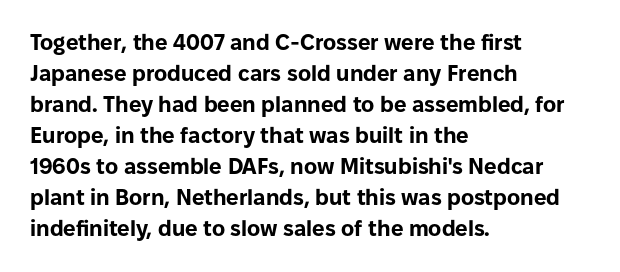
{"italic": "no", "bold": "yes", "underline": "no", "align": "left", "line_spacing": "normal", "line_spacing_ratio": 1.41, "letter_spacing": "normal", "letter_spacing_em": 0.0, "glyph_px": 22}
